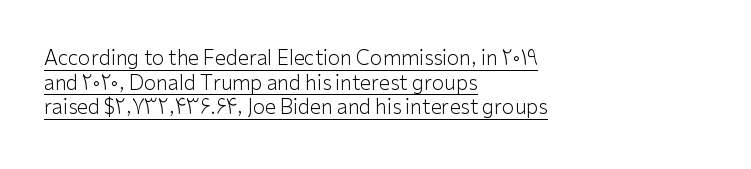
The image shows 20 px text type, upright; set left-aligned, line spacing 1.23x, normal letter spacing, underlined.
